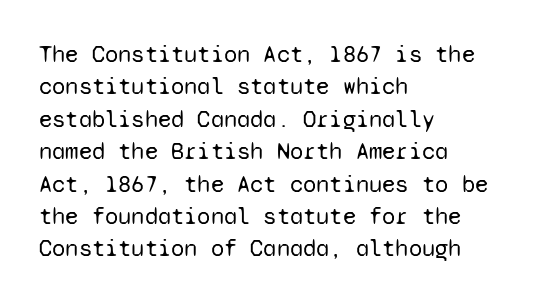
Q: Is the text bold? A: No.
Q: Is the text italic (slanted)? A: No, it is upright.
Q: Is the text underlined? A: No.
Q: How is the paragraph aligned? A: Left-aligned.
Q: Is the spacing between letters normal or unusually wide? A: Normal.
Q: Is the spacing between lines tight, normal or loose? A: Normal.
